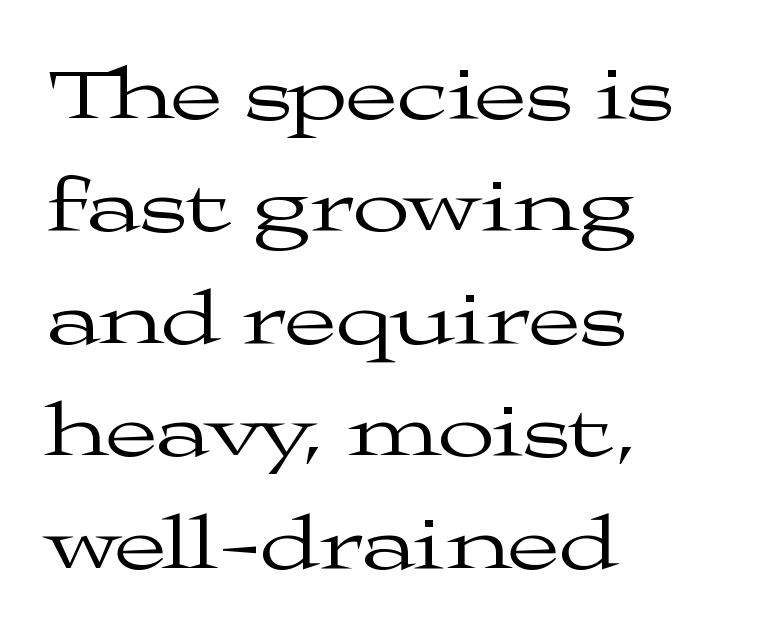
Q: Is the text bold? A: No.
Q: Is the text italic (slanted)? A: No, it is upright.
Q: Is the typeface a serif or a sans-serif typeface? A: Serif.
Q: Is the text underlined? A: No.
Q: How is the paragraph aligned? A: Left-aligned.
Q: Is the spacing between letters normal or unusually wide? A: Normal.
Q: Is the spacing between lines tight, normal or loose? A: Normal.
Q: Width (condensed, normal, or wide)? A: Wide.
Q: Stroke contrast? A: Medium.
Q: x-height? A: Medium.
Q: Monospaced? A: No.
